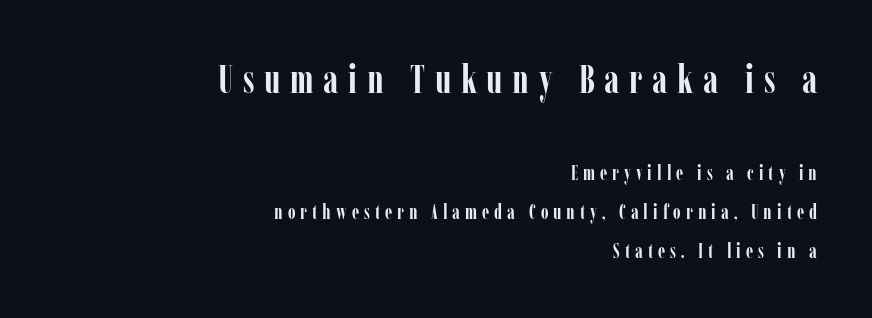
{"serif": "yes", "italic": "no", "bold": "yes", "weight": "semibold", "width": "condensed", "stroke_contrast": "low", "x_height": "medium", "monospaced": "no", "underline": "no", "align": "right", "line_spacing": "loose", "line_spacing_ratio": 1.93, "letter_spacing": "wide", "letter_spacing_em": 0.25, "larger_block": "first", "size_ratio": 1.95, "glyph_px": 39}
